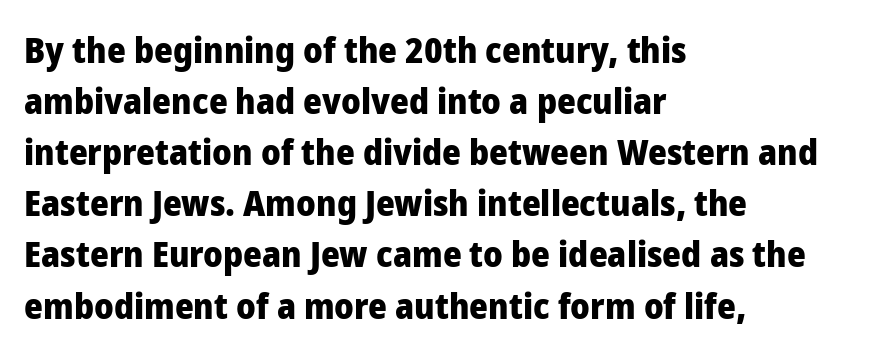
{"serif": "no", "italic": "no", "bold": "yes", "weight": "heavy", "width": "normal", "stroke_contrast": "low", "x_height": "medium", "monospaced": "no", "underline": "no", "align": "left", "line_spacing": "normal", "line_spacing_ratio": 1.42, "letter_spacing": "normal", "letter_spacing_em": 0.0, "glyph_px": 36}
